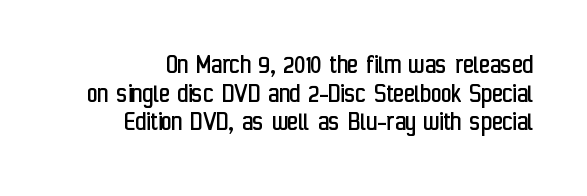
Check the space under the baseline: it is left empty. Reading down the column, the eye jumps only a short way to each next line. This is the regular roman posture of the typeface. Classification — sans serif. Tracking value appears to be zero — textbook default spacing.
